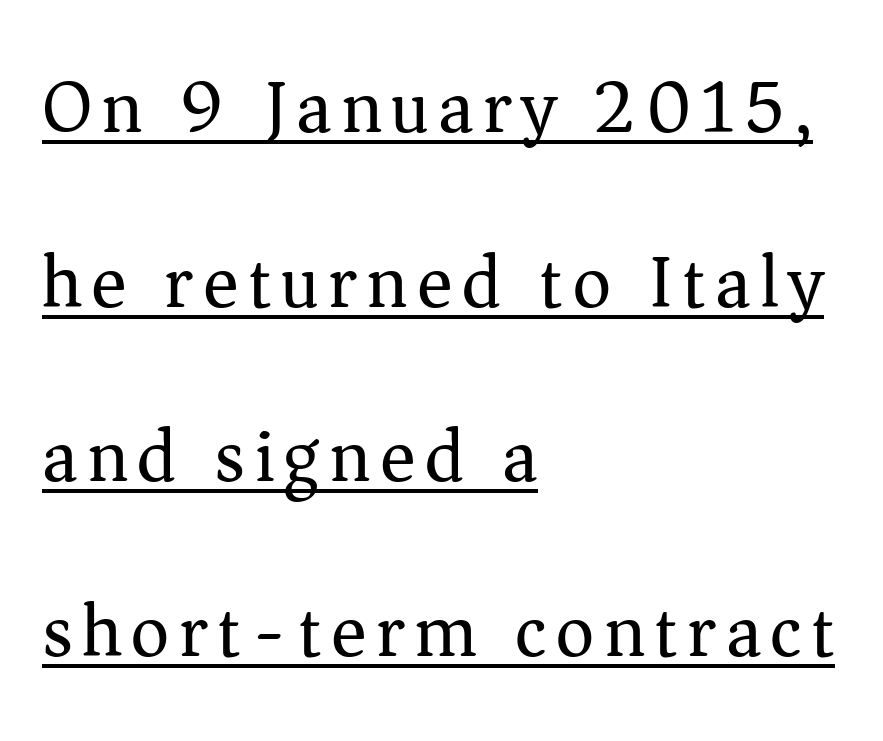
The passage shown is typed in a proportional face where columns would drift. This sample is left-justified, so line endings fall wherever the words run out. Weight: in the light-to-regular range. Airy leading. Upright lettering throughout.
